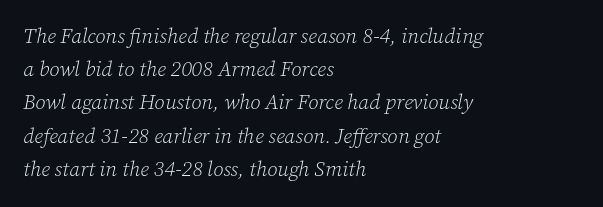
{"italic": "yes", "lean": "right", "slant_degrees": 12, "bold": "no", "underline": "no", "align": "left", "line_spacing": "normal", "line_spacing_ratio": 1.58, "letter_spacing": "normal", "letter_spacing_em": 0.0, "glyph_px": 21}
